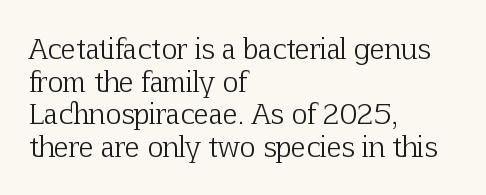
Q: Is the text bold? A: No.
Q: Is the text italic (slanted)? A: No, it is upright.
Q: Is the text underlined? A: No.
Q: How is the paragraph aligned? A: Left-aligned.
Q: Is the spacing between letters normal or unusually wide? A: Normal.
